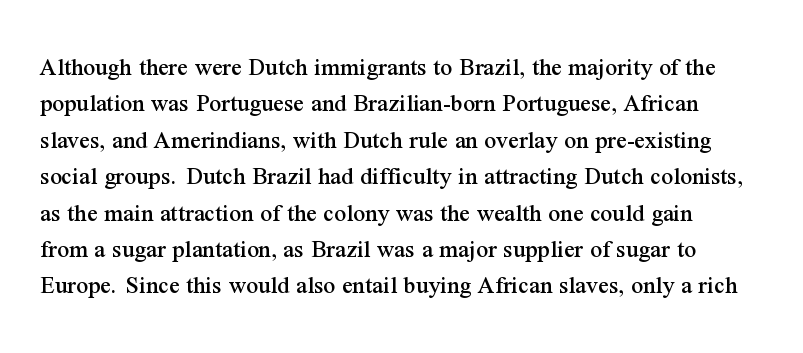
The image shows 26 px text type, upright; set normal line spacing (1.4x), normal letter spacing, not underlined.
